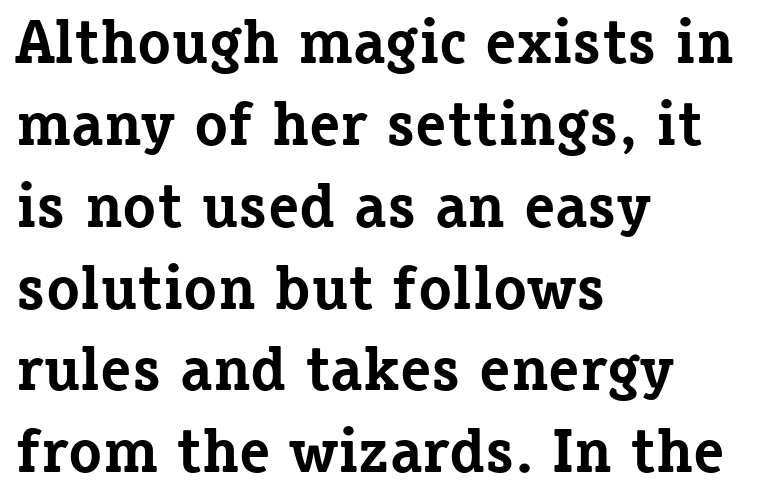
Q: Is the text bold? A: Yes.
Q: Is the text italic (slanted)? A: No, it is upright.
Q: Is the typeface a serif or a sans-serif typeface? A: Serif.
Q: Is the text underlined? A: No.
Q: How is the paragraph aligned? A: Left-aligned.
Q: Is the spacing between letters normal or unusually wide? A: Normal.
Q: Is the spacing between lines tight, normal or loose? A: Normal.
Q: Width (condensed, normal, or wide)? A: Normal.
Q: Stroke contrast? A: Low.
Q: x-height? A: Medium.
Q: Monospaced? A: No.
